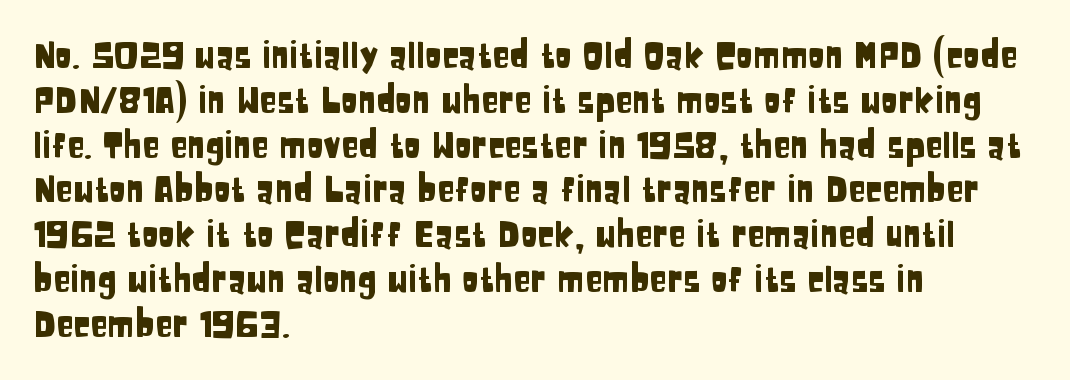
The rendering shows plain stroke endings on the letterforms — a sans-serif design. Each line starts at the same left margin while the right side varies. Does extra space separate the letters? No, they use regular spacing. How would I describe the line gaps? Plain and ordinary. Do the characters align in a grid? No, the font is proportional.
